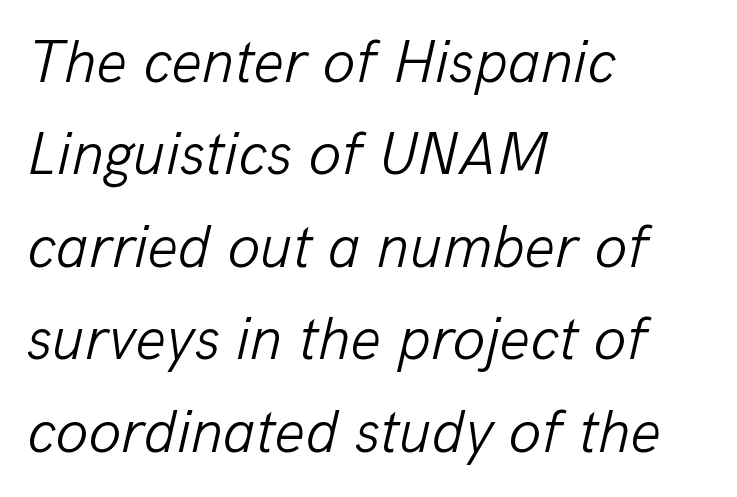
These lines are rendered in a variable-pitch font. Is the letter spacing exaggerated? No — it looks like the ordinary default. Horizontally, the lines are justified to the leading edge only. No word sits above an underline. These lines were composed using italics.
